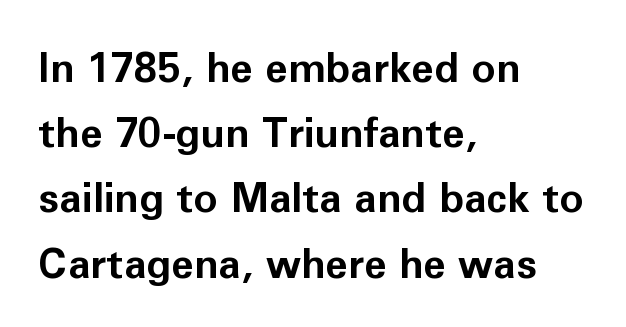
{"serif": "no", "italic": "no", "bold": "yes", "weight": "bold", "width": "normal", "stroke_contrast": "low", "x_height": "medium", "monospaced": "no", "underline": "no", "align": "left", "line_spacing": "normal", "line_spacing_ratio": 1.59, "letter_spacing": "normal", "letter_spacing_em": 0.0, "glyph_px": 41}
